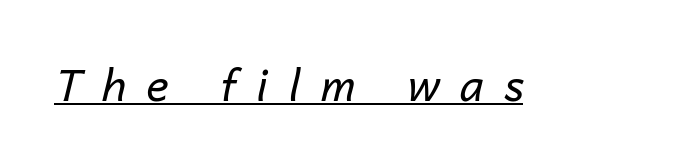
Q: Is the text bold? A: No.
Q: Is the text italic (slanted)? A: Yes, it leans right by about 14 degrees.
Q: Is the text underlined? A: Yes.
Q: Is the spacing between letters normal or unusually wide? A: Unusually wide.
Q: Width (condensed, normal, or wide)? A: Normal.
Q: Stroke contrast? A: Low.
Q: x-height? A: Medium.
Q: Monospaced? A: No.
